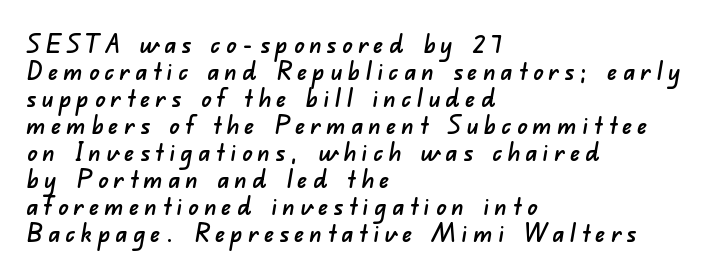
The image shows 25 px text type; set left-aligned, tight line spacing (1.08x), unusually wide letter spacing (+0.22 em), not underlined.
